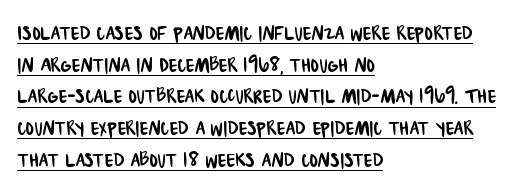
All the whitespace from short lines collects on the right. Students, observe: this is what conventionally led text looks like. A typographer would call this underscored text. The gaps between neighbouring characters are ordinary and unremarkable.
